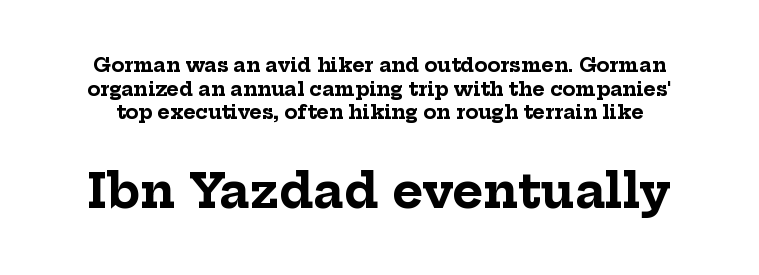
The image shows 47 px bold serif type, upright; set line spacing 1.24x, normal letter spacing, not underlined; the second (bottom) block is 2.47x larger; low stroke contrast and a medium x-height.
